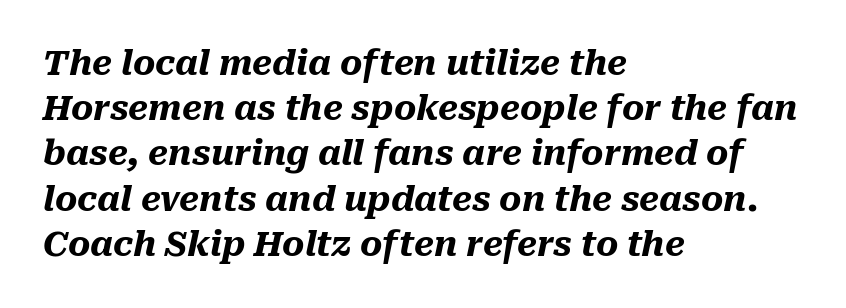
{"italic": "yes", "lean": "right", "slant_degrees": 10, "bold": "yes", "weight": "heavy", "width": "normal", "stroke_contrast": "medium", "x_height": "medium", "monospaced": "no", "underline": "no", "align": "left", "line_spacing": "normal", "line_spacing_ratio": 1.33, "letter_spacing": "normal", "letter_spacing_em": 0.0, "glyph_px": 34}
